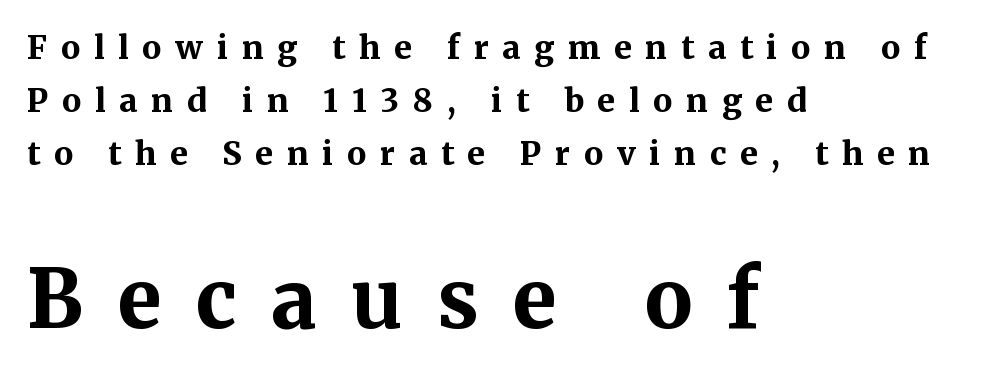
{"serif": "yes", "italic": "no", "bold": "yes", "weight": "bold", "width": "normal", "stroke_contrast": "medium", "x_height": "medium", "monospaced": "no", "underline": "no", "align": "left", "line_spacing": "normal", "line_spacing_ratio": 1.65, "letter_spacing": "wide", "letter_spacing_em": 0.43, "larger_block": "second", "size_ratio": 2.5, "glyph_px": 80}
